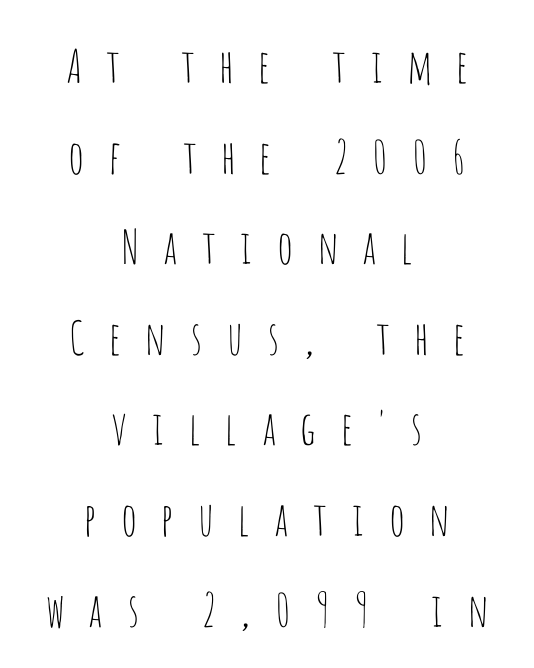
{"serif": "no", "italic": "no", "bold": "no", "weight": "thin", "width": "condensed", "stroke_contrast": "low", "x_height": "large", "monospaced": "no", "underline": "no", "align": "center", "line_spacing": "loose", "line_spacing_ratio": 1.97, "letter_spacing": "wide", "letter_spacing_em": 0.48, "glyph_px": 46}
